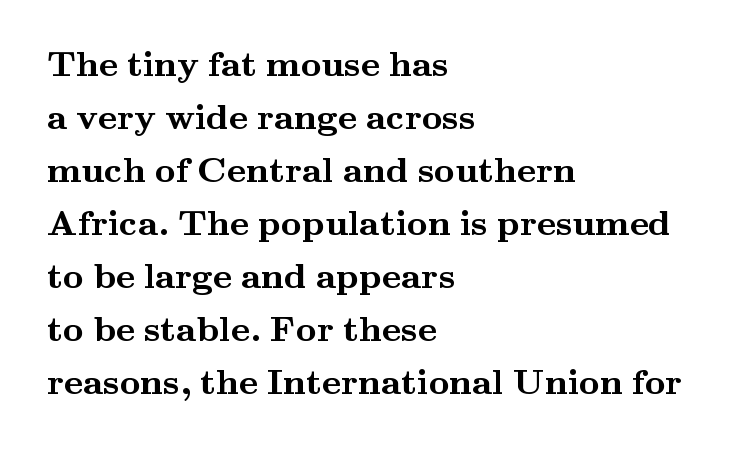
The space between consecutive lines is moderate. Line starts are locked; line ends wander. The passage shown has conventional tracking throughout. These lines are rendered in a variable-pitch font. As a designer I'd log this as weight 700, bold. The type sits square on the baseline with zero lean.
